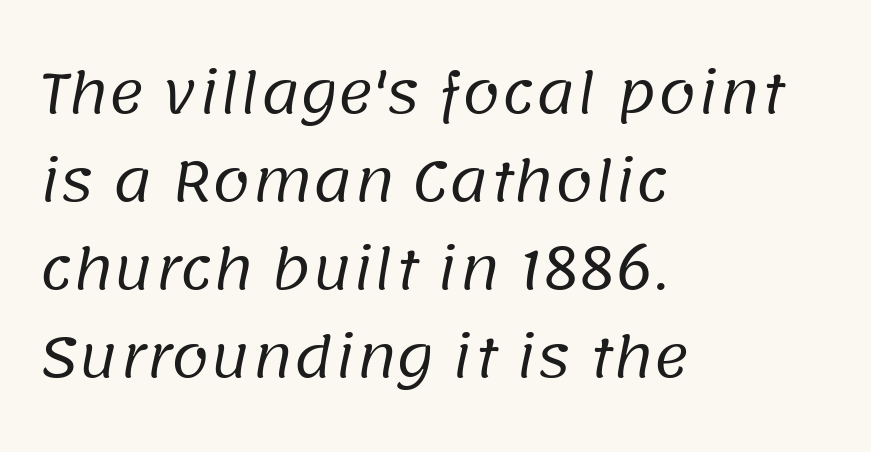
{"serif": "no", "bold": "no", "weight": "regular", "width": "normal", "stroke_contrast": "low", "x_height": "large", "monospaced": "no", "underline": "no", "align": "left", "line_spacing": "normal", "line_spacing_ratio": 1.6, "letter_spacing": "normal", "letter_spacing_em": 0.0, "glyph_px": 55}
